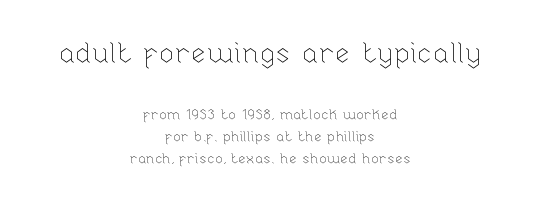
Q: Is the text bold? A: No.
Q: Is the text italic (slanted)? A: No, it is upright.
Q: Is the text underlined? A: No.
Q: How is the paragraph aligned? A: Centered.
Q: Is the spacing between letters normal or unusually wide? A: Normal.
Q: Is the spacing between lines tight, normal or loose? A: Normal.
Q: Which block of text is set in a larger size, the first (top) or the second (bottom)? A: The first (top) one.
Q: Width (condensed, normal, or wide)? A: Normal.
Q: Stroke contrast? A: Low.
Q: x-height? A: Medium.
Q: Monospaced? A: No.
